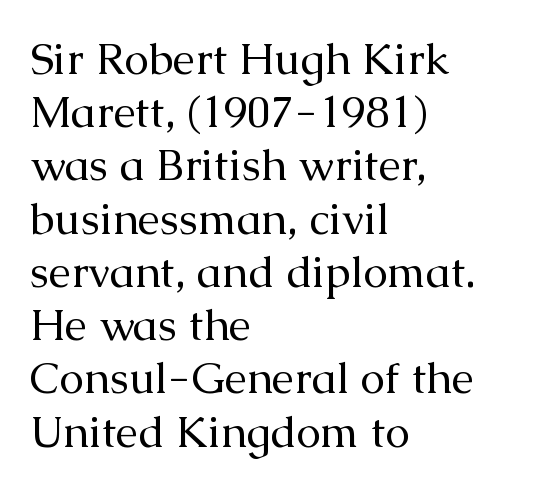
The image shows 44 px regular-weight serif type, upright; set left-aligned, line spacing 1.21x, normal letter spacing, not underlined; medium stroke contrast and a medium x-height.
